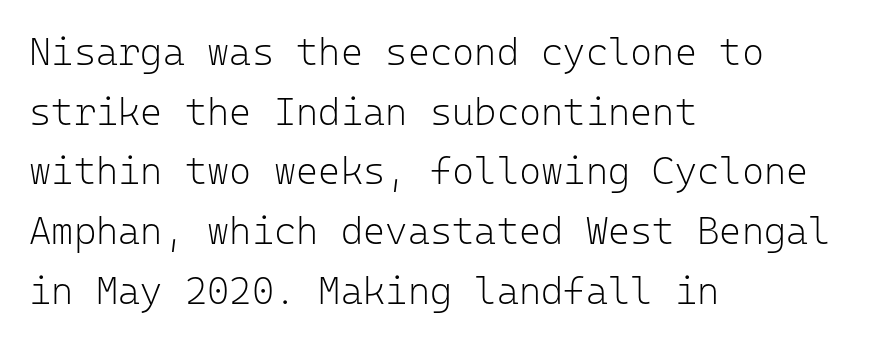
Q: Is the text bold? A: No.
Q: Is the text italic (slanted)? A: No, it is upright.
Q: Is the typeface a serif or a sans-serif typeface? A: Sans-serif.
Q: Is the text underlined? A: No.
Q: How is the paragraph aligned? A: Left-aligned.
Q: Is the spacing between letters normal or unusually wide? A: Normal.
Q: Is the spacing between lines tight, normal or loose? A: Normal.
Q: Width (condensed, normal, or wide)? A: Normal.
Q: Stroke contrast? A: Low.
Q: x-height? A: Medium.
Q: Monospaced? A: Yes.
